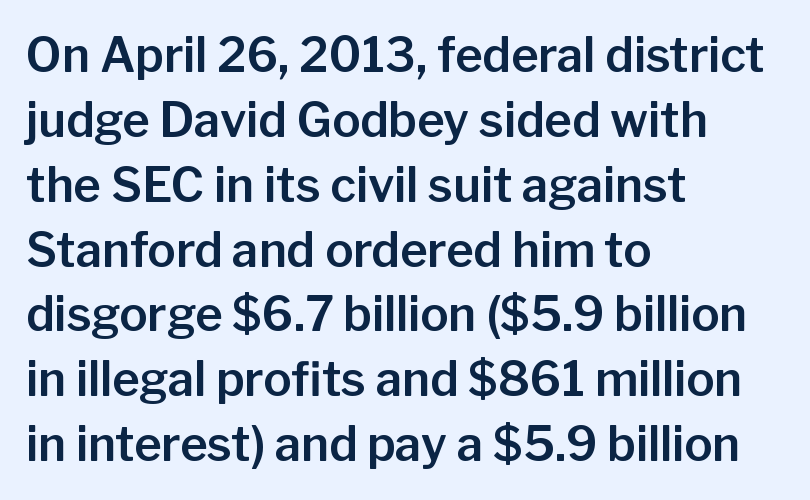
{"serif": "no", "italic": "no", "width": "normal", "stroke_contrast": "low", "x_height": "medium", "monospaced": "no", "underline": "no", "align": "left", "line_spacing": "normal", "line_spacing_ratio": 1.38, "letter_spacing": "normal", "letter_spacing_em": 0.0, "glyph_px": 47}
